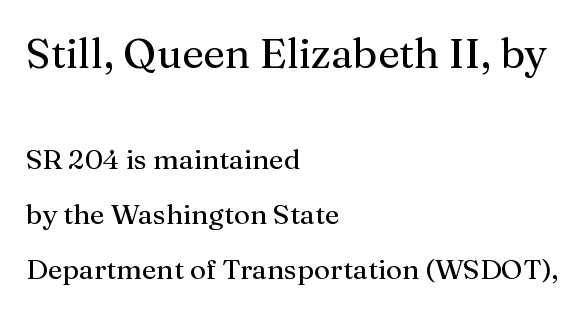
Q: Is the text bold? A: No.
Q: Is the text italic (slanted)? A: No, it is upright.
Q: Is the typeface a serif or a sans-serif typeface? A: Serif.
Q: Is the text underlined? A: No.
Q: How is the paragraph aligned? A: Left-aligned.
Q: Is the spacing between letters normal or unusually wide? A: Normal.
Q: Is the spacing between lines tight, normal or loose? A: Loose.
Q: Which block of text is set in a larger size, the first (top) or the second (bottom)? A: The first (top) one.
Q: Width (condensed, normal, or wide)? A: Normal.
Q: Stroke contrast? A: Medium.
Q: x-height? A: Medium.
Q: Monospaced? A: No.
